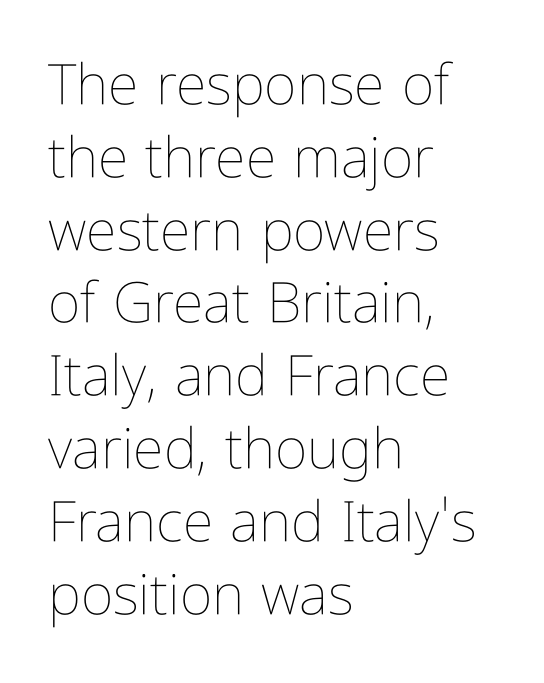
The lines sit at an ordinary, default distance from one another. Nobody drew a line under any word here. The passage shown is not bold in any degree. Horizontally, the lines are justified to the leading edge only.
